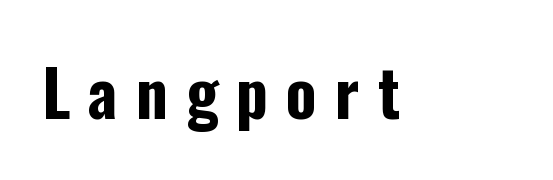
This is heavy type, rendered in bold. The letters advance in unequal steps, a hallmark of proportional type. The baseline area is clear. Display-style spreading of the glyphs; the letterfit is very open. Does the type have serifs? No, each stem ends abruptly.
